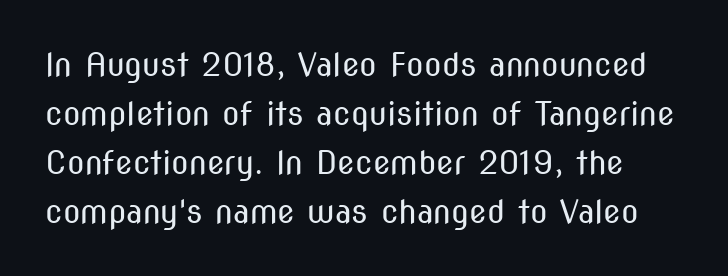
{"serif": "no", "italic": "no", "bold": "no", "weight": "regular", "width": "condensed", "stroke_contrast": "medium", "x_height": "medium", "monospaced": "no", "underline": "no", "line_spacing": "normal", "line_spacing_ratio": 1.53, "letter_spacing": "normal", "letter_spacing_em": 0.0, "glyph_px": 32}
